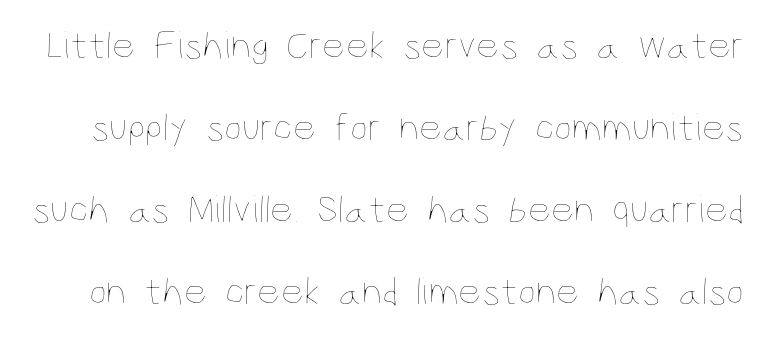
Q: Is the text bold? A: No.
Q: Is the text italic (slanted)? A: No, it is upright.
Q: Is the text underlined? A: No.
Q: Is the spacing between letters normal or unusually wide? A: Normal.
Q: Is the spacing between lines tight, normal or loose? A: Loose.
Q: Width (condensed, normal, or wide)? A: Condensed.
Q: Stroke contrast? A: Low.
Q: x-height? A: Large.
Q: Monospaced? A: No.
